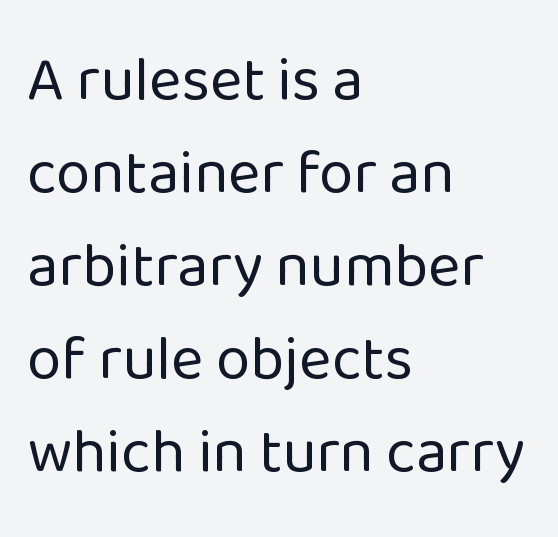
The rendering uses natural spacing where letterforms have individual widths. No feet cap the strokes, marking this as sans-serif type. No extra tracking has been applied to these lines. Line spacing here is normal. If you drew a ruler down the left edge, every line would touch it. Descenders hang freely into open space.
